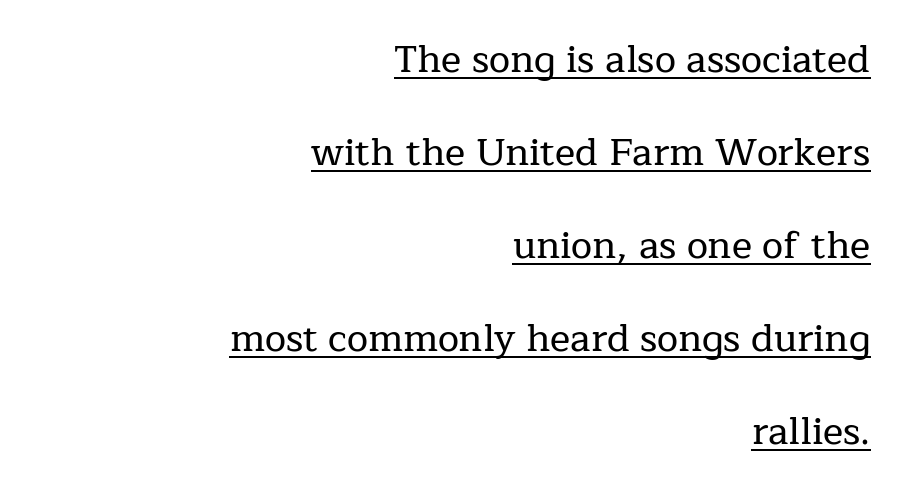
Notice how a bar underscores the lettering throughout. Are there feet on the stems? There are — it's a serif. Successive baselines arrive slowly, with a big drop between each. This rendering leaves character spacing at its baseline value.
